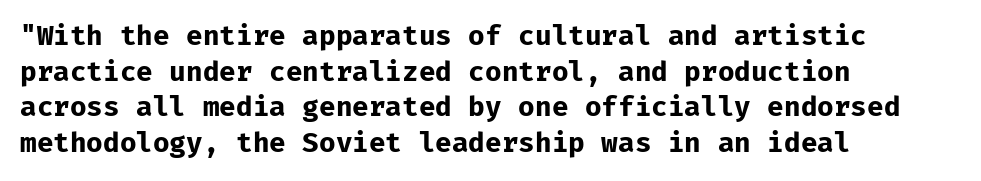
{"italic": "no", "bold": "yes", "underline": "no", "align": "left", "line_spacing": "normal", "line_spacing_ratio": 1.32, "letter_spacing": "normal", "letter_spacing_em": 0.0, "glyph_px": 27}
